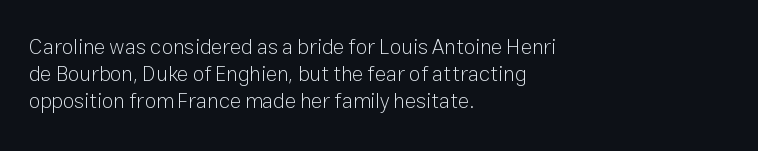
{"italic": "no", "bold": "no", "underline": "no", "align": "left", "line_spacing": "normal", "line_spacing_ratio": 1.29, "letter_spacing": "normal", "letter_spacing_em": 0.0, "glyph_px": 21}
